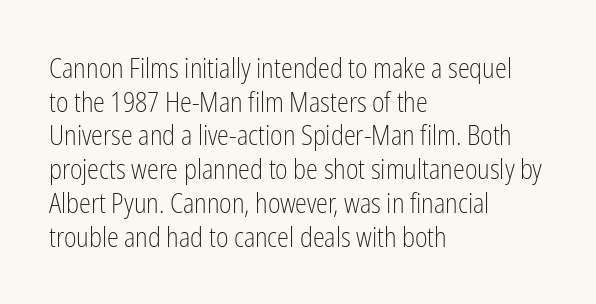
Q: Is the text bold? A: No.
Q: Is the text italic (slanted)? A: No, it is upright.
Q: Is the text underlined? A: No.
Q: How is the paragraph aligned? A: Left-aligned.
Q: Is the spacing between letters normal or unusually wide? A: Normal.
Q: Is the spacing between lines tight, normal or loose? A: Normal.
